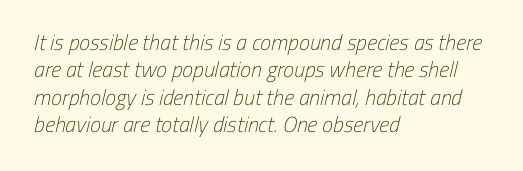
Q: Is the text bold? A: No.
Q: Is the text underlined? A: No.
Q: How is the paragraph aligned? A: Left-aligned.
Q: Is the spacing between letters normal or unusually wide? A: Normal.
